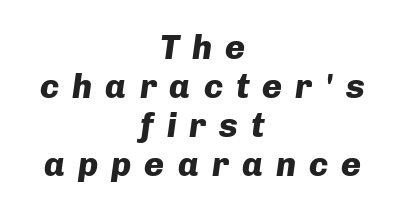
The image shows 34 px heavy type, italic (leaning right); set centered, tight line spacing (1.15x), unusually wide letter spacing (+0.38 em), not underlined; low stroke contrast and a medium x-height.
